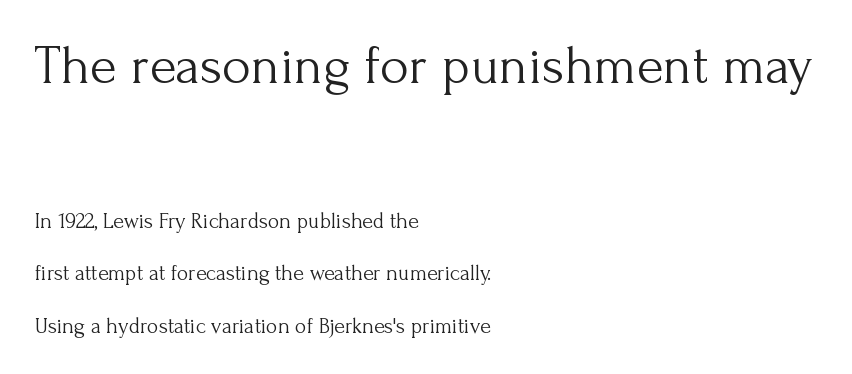
Q: Is the text bold? A: No.
Q: Is the text italic (slanted)? A: No, it is upright.
Q: Is the typeface a serif or a sans-serif typeface? A: Serif.
Q: Is the text underlined? A: No.
Q: How is the paragraph aligned? A: Left-aligned.
Q: Is the spacing between letters normal or unusually wide? A: Normal.
Q: Is the spacing between lines tight, normal or loose? A: Loose.
Q: Which block of text is set in a larger size, the first (top) or the second (bottom)? A: The first (top) one.
Q: Width (condensed, normal, or wide)? A: Normal.
Q: Stroke contrast? A: Medium.
Q: x-height? A: Small.
Q: Monospaced? A: No.
